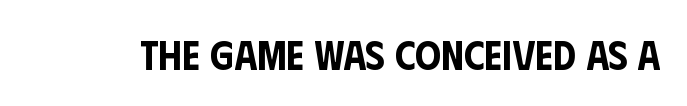
The image shows 41 px condensed sans-serif type, upright; set normal letter spacing, not underlined; low stroke contrast and a large x-height.
